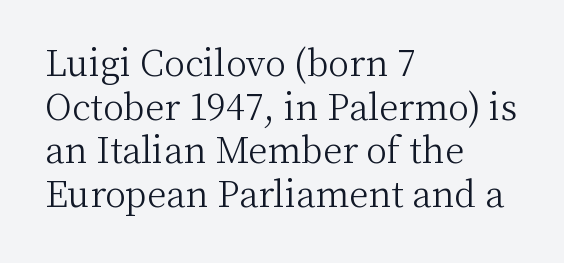
The image shows 35 px light serif type, upright; set left-aligned, normal line spacing (1.25x), normal letter spacing, not underlined; medium stroke contrast and a medium x-height.
